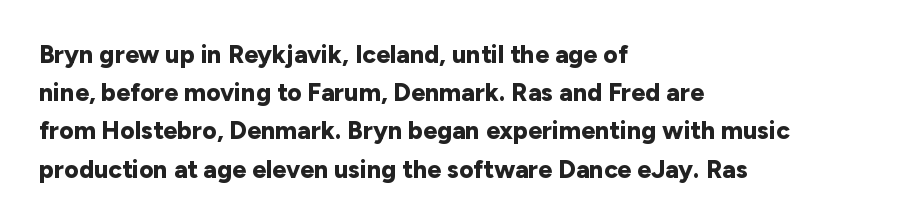
The image shows 25 px bold type, upright; set left-aligned, normal line spacing (1.53x), normal letter spacing, not underlined.
